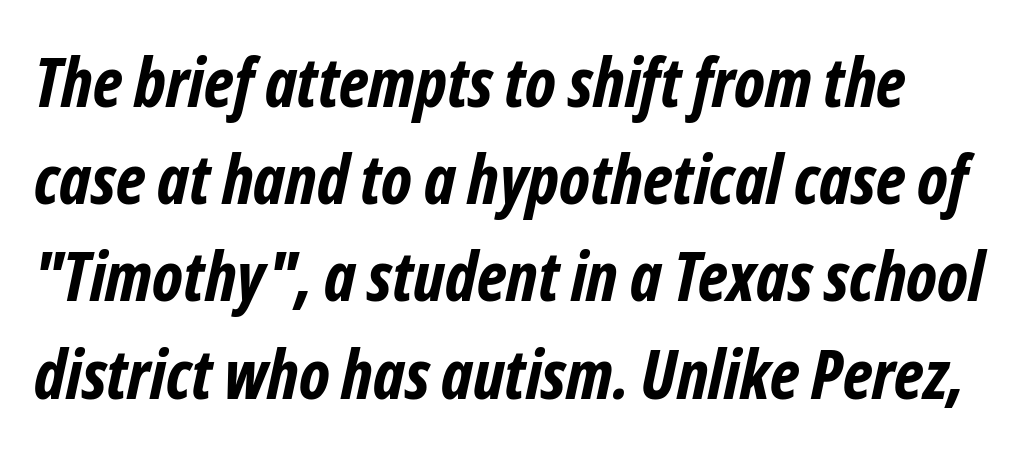
The image shows 68 px bold, condensed sans-serif type; set normal line spacing (1.43x), normal letter spacing, not underlined; low stroke contrast and a medium x-height.
